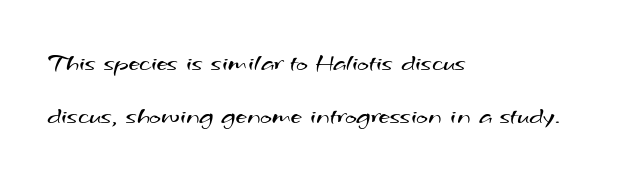
{"bold": "no", "underline": "no", "align": "left", "line_spacing": "loose", "line_spacing_ratio": 2.11, "letter_spacing": "normal", "letter_spacing_em": 0.0, "glyph_px": 25}
